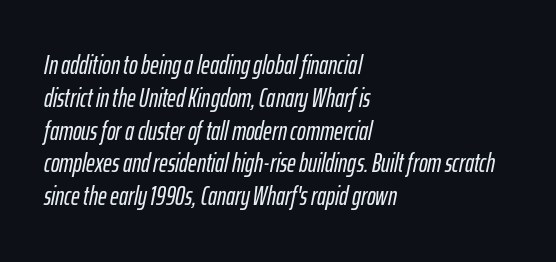
{"italic": "yes", "lean": "right", "slant_degrees": 12, "underline": "no", "align": "left", "line_spacing": "normal", "line_spacing_ratio": 1.26, "letter_spacing": "normal", "letter_spacing_em": 0.0, "glyph_px": 26}
